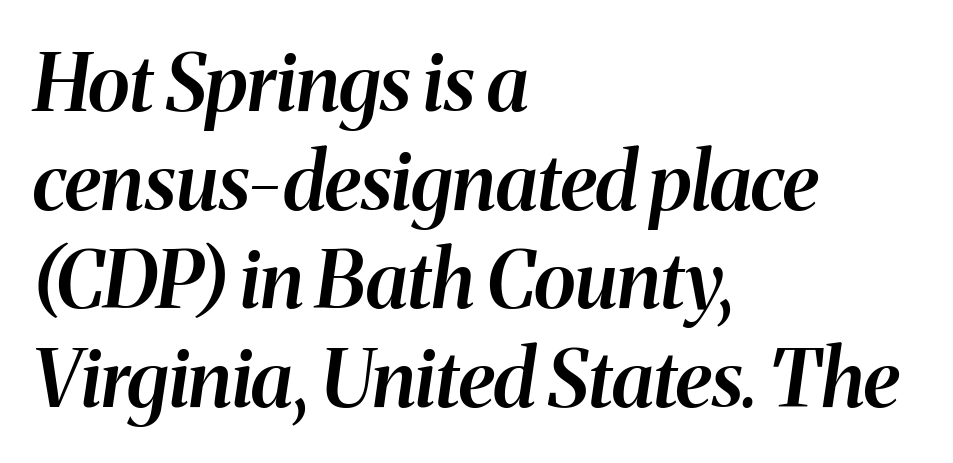
The image shows 79 px semibold type, italic (leaning right); set left-aligned, normal line spacing (1.25x), normal letter spacing, not underlined; medium stroke contrast and a medium x-height.
